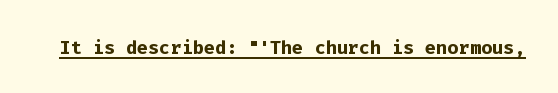
Q: Is the text bold? A: Yes.
Q: Is the text italic (slanted)? A: No, it is upright.
Q: Is the text underlined? A: Yes.
Q: Is the spacing between letters normal or unusually wide? A: Normal.
